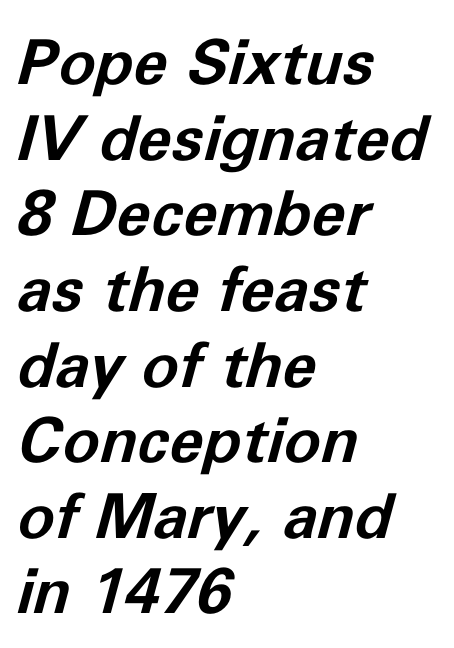
{"italic": "yes", "lean": "right", "slant_degrees": 11, "bold": "yes", "weight": "bold", "width": "normal", "stroke_contrast": "low", "x_height": "medium", "monospaced": "no", "underline": "no", "align": "left", "line_spacing_ratio": 1.22, "letter_spacing": "normal", "letter_spacing_em": 0.0, "glyph_px": 62}
